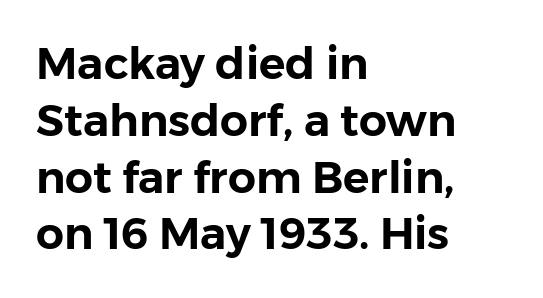
The image shows 44 px sans-serif type, upright; set left-aligned, normal line spacing (1.29x), normal letter spacing, not underlined; low stroke contrast and a medium x-height.
